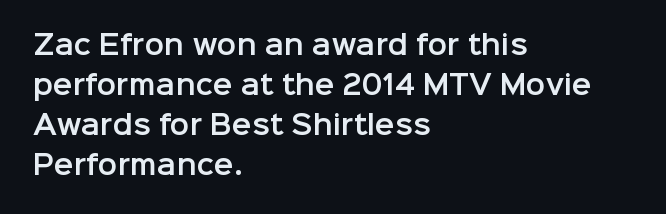
Descender tails drop into unmarked territory. Each word holds together tightly as a unit, with standard inter-letter gaps. Style check: upright. A student would call this left alignment; a typographer would say flush left, rag right. If you measured baseline to baseline, you'd find a middling distance.
